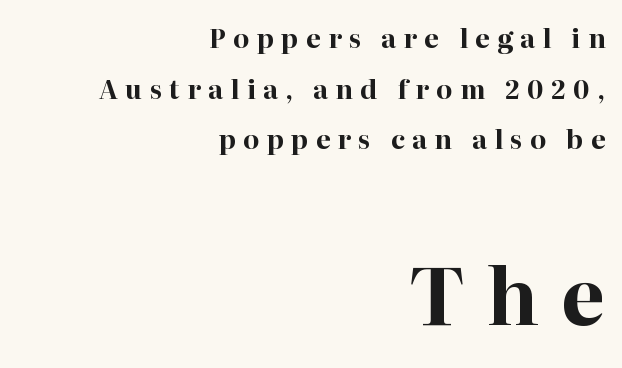
A serif font was chosen for this passage. The letters are bold, with thick, heavy strokes. Two sizes are in play, and the larger belongs to the second block. There is plenty of visible air inserted between adjacent glyphs. The zone under the glyphs is completely vacant. Vertical strokes here are truly vertical.
